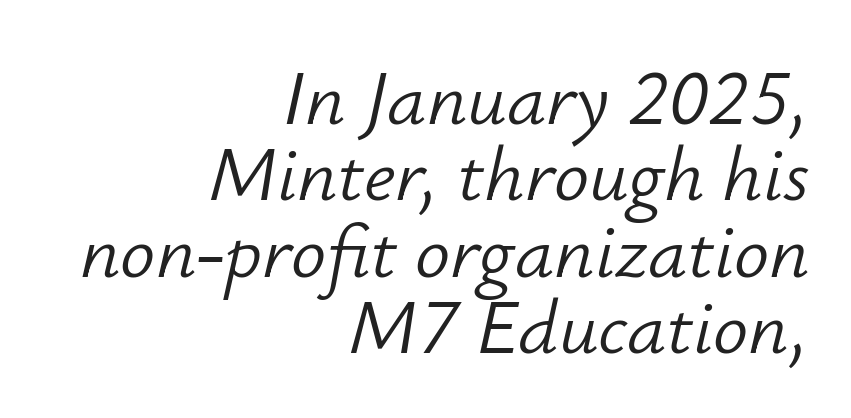
The image shows 78 px light type, italic (leaning right); set right-aligned, tight line spacing (0.98x), normal letter spacing, not underlined; low stroke contrast and a small x-height.
